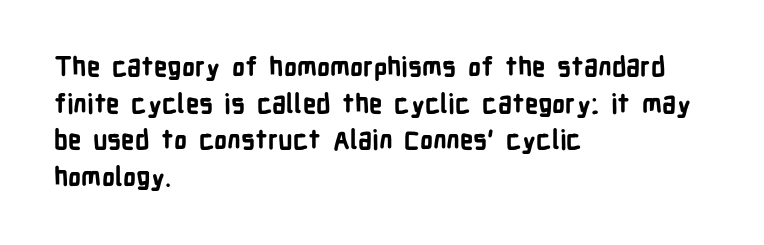
The image shows 26 px bold type, upright; set left-aligned, normal line spacing (1.41x), normal letter spacing, not underlined.
